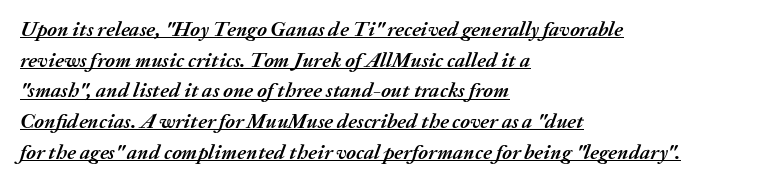
Set as a true bold cut, around the 700 mark. The font's italic variant was chosen for this text. Regarding leading, the lines here are spaced in the standard way. Which margin do the lines hug? The left one — the right edge is uneven. The type is set solid horizontally, with unmodified tracking.
